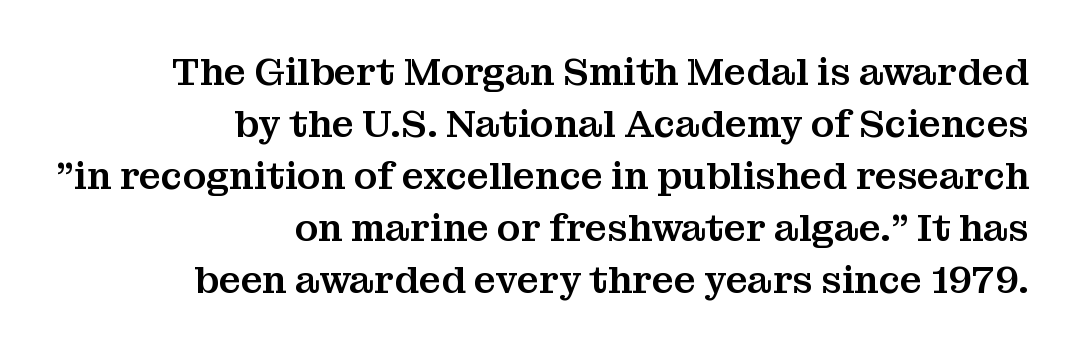
The image shows 38 px serif type, upright; set right-aligned, normal line spacing (1.37x), normal letter spacing, not underlined; medium stroke contrast and a medium x-height.
